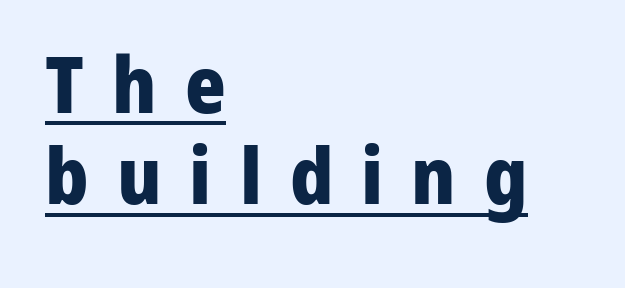
The image shows 78 px heavy sans-serif type, upright; set left-aligned, line spacing 1.17x, unusually wide letter spacing (+0.36 em), underlined; low stroke contrast and a medium x-height.
